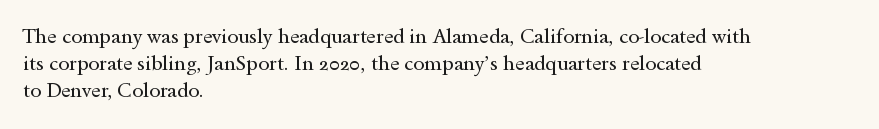
The image shows 20 px text type, upright; set left-aligned, normal line spacing (1.34x), normal letter spacing, not underlined.
